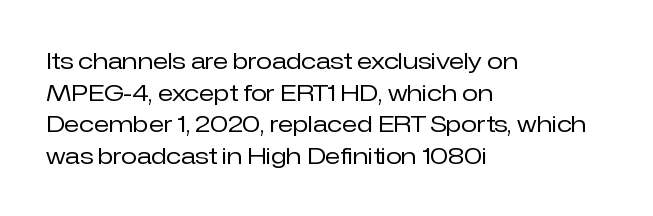
The strokes are not fattened; the text isn't bold. Beneath every word, the page is bare. Every row of glyphs begins at an identical x-position on the left. In terms of posture, this sample is upright.
